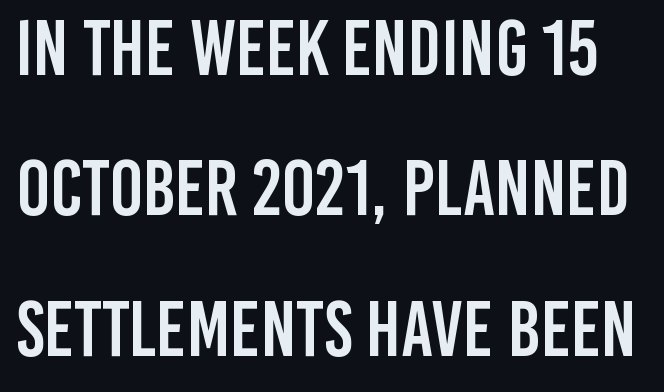
{"serif": "no", "italic": "no", "width": "condensed", "stroke_contrast": "low", "x_height": "large", "monospaced": "no", "underline": "no", "line_spacing_ratio": 1.8, "letter_spacing": "normal", "letter_spacing_em": 0.0, "glyph_px": 78}
